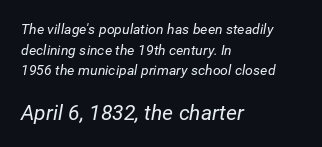
{"italic": "yes", "lean": "right", "slant_degrees": 12, "bold": "no", "underline": "no", "align": "left", "line_spacing": "normal", "line_spacing_ratio": 1.48, "letter_spacing": "normal", "letter_spacing_em": 0.0, "larger_block": "second", "size_ratio": 1.5, "glyph_px": 21}
